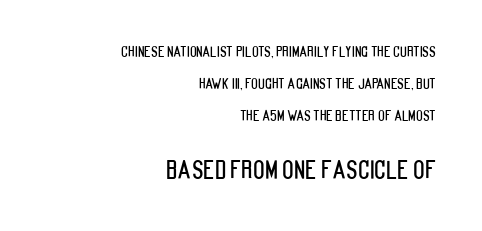
Q: Is the text italic (slanted)? A: No, it is upright.
Q: Is the text underlined? A: No.
Q: How is the paragraph aligned? A: Right-aligned.
Q: Is the spacing between letters normal or unusually wide? A: Normal.
Q: Is the spacing between lines tight, normal or loose? A: Loose.
Q: Which block of text is set in a larger size, the first (top) or the second (bottom)? A: The second (bottom) one.
